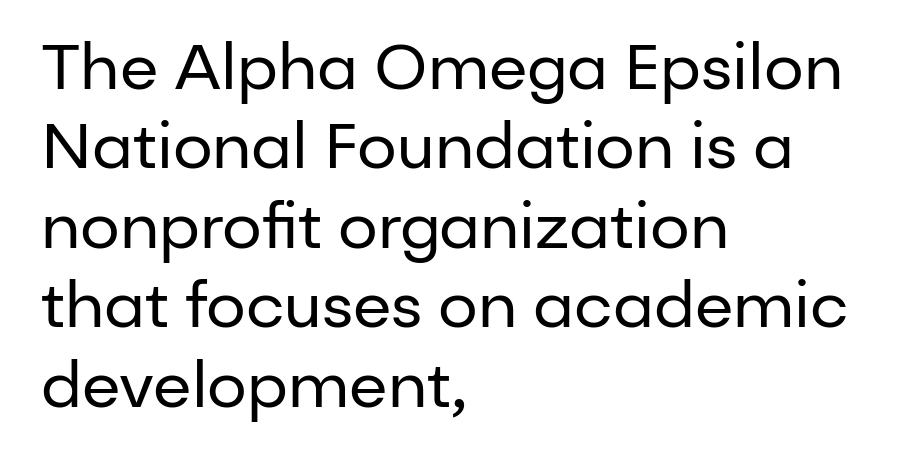
{"serif": "no", "italic": "no", "bold": "no", "weight": "regular", "width": "normal", "stroke_contrast": "low", "x_height": "medium", "monospaced": "no", "underline": "no", "align": "left", "line_spacing": "normal", "line_spacing_ratio": 1.26, "letter_spacing": "normal", "letter_spacing_em": 0.0, "glyph_px": 63}
